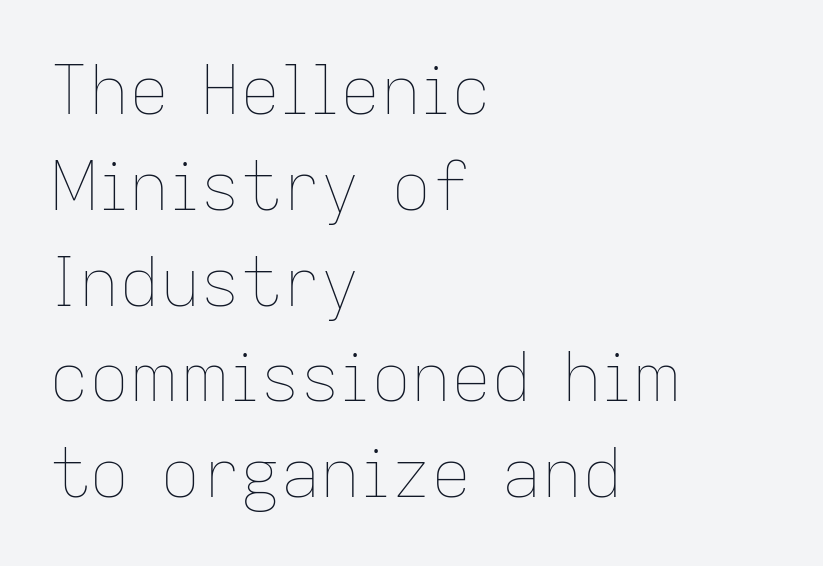
Anything drawn beneath the words? Only blank space. This sample uses plain, unmodified letter spacing. The weight would be labelled regular, book, light, or lighter still. Alignment: flush left. Baseline-to-baseline distance is the conventional proportion of letter height.
